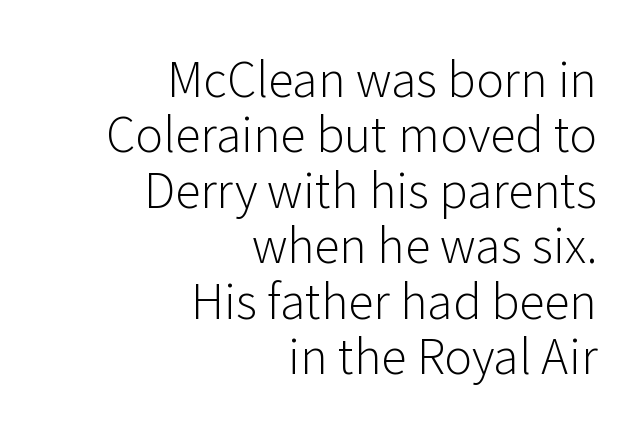
The image shows 47 px light sans-serif type, upright; set right-aligned, line spacing 1.18x, normal letter spacing, not underlined; low stroke contrast and a medium x-height.
